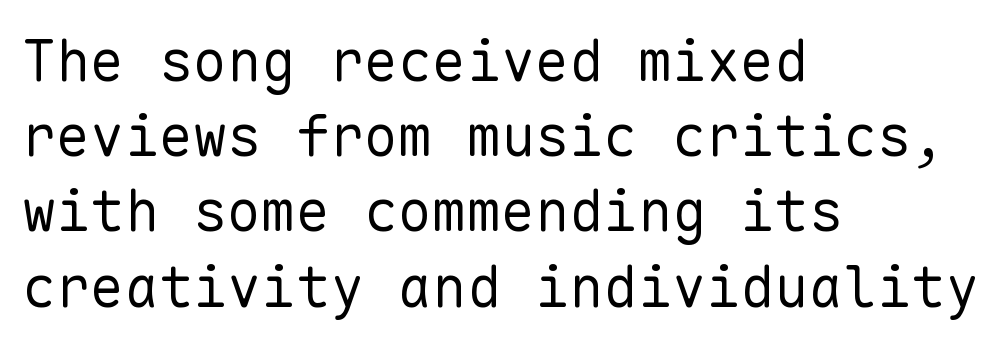
Serif or sans? Sans — the stroke terminals are bare. Each row of text sits above clean, open space. Ascenders rise straight up at ninety degrees. Think of a typewriter: that constant character pitch is what you see here. The face used here is rendered with its standard letterfit. Unbolded letterforms with no extra heft.
